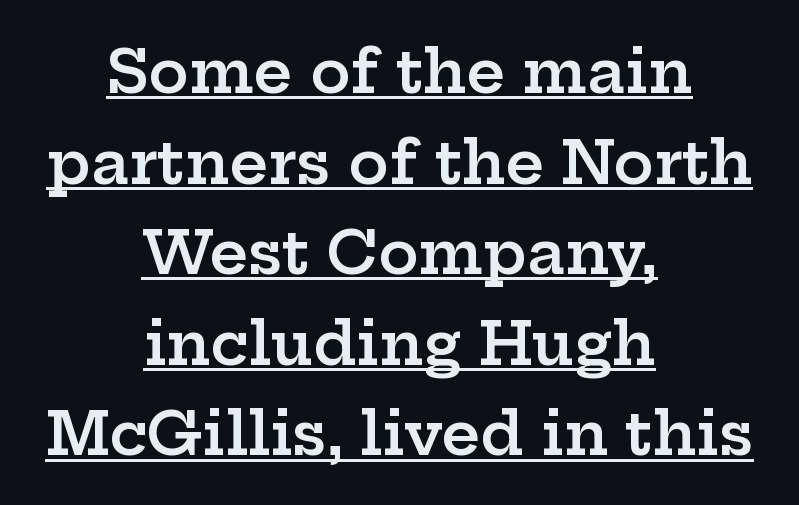
{"serif": "yes", "italic": "no", "bold": "semi", "weight": "semibold", "width": "wide", "stroke_contrast": "low", "x_height": "medium", "monospaced": "no", "underline": "yes", "align": "center", "line_spacing": "normal", "line_spacing_ratio": 1.51, "letter_spacing": "normal", "letter_spacing_em": 0.0, "glyph_px": 60}
